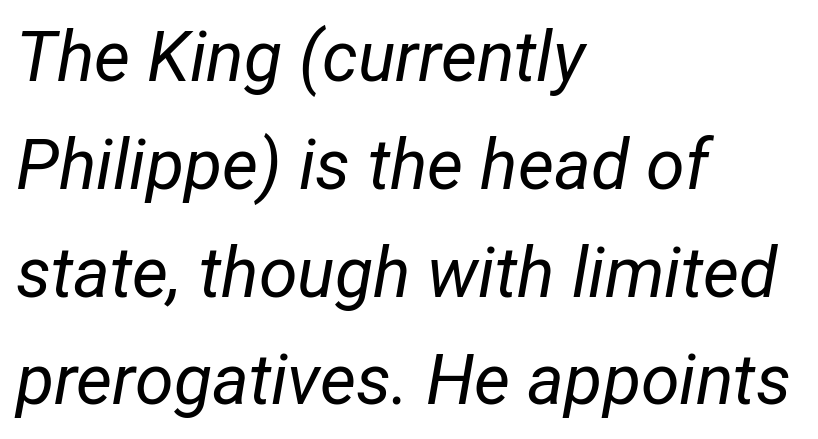
The image shows 70 px regular-weight, condensed type, italic (leaning right); set left-aligned, normal line spacing (1.54x), normal letter spacing, not underlined; low stroke contrast and a medium x-height.
